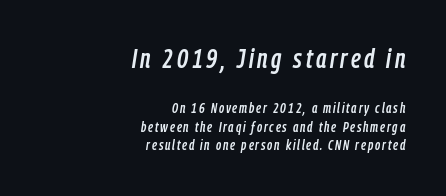
The image shows 27 px text type, italic (leaning right); set right-aligned, normal line spacing (1.34x), not underlined; the first (top) block is 1.93x larger.
